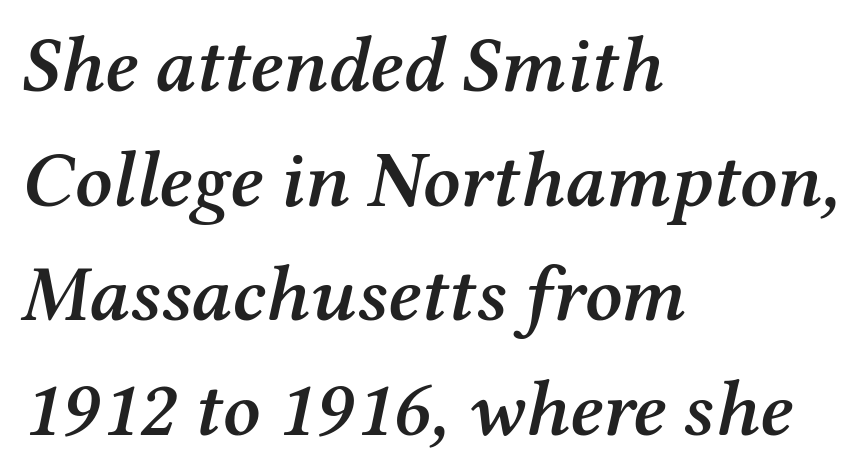
{"serif": "yes", "italic": "yes", "lean": "right", "slant_degrees": 12, "bold": "semi", "weight": "semibold", "width": "normal", "stroke_contrast": "medium", "x_height": "medium", "monospaced": "no", "underline": "no", "align": "left", "line_spacing": "normal", "line_spacing_ratio": 1.45, "letter_spacing": "normal", "letter_spacing_em": 0.0, "glyph_px": 79}
